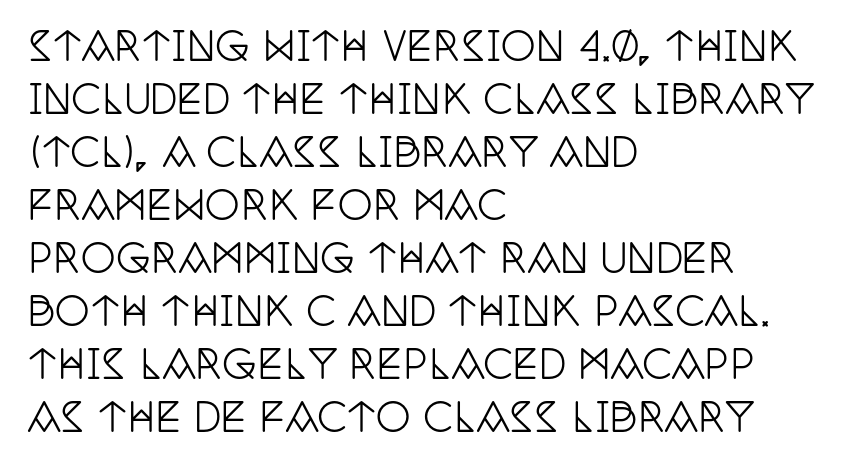
{"serif": "yes", "italic": "no", "width": "condensed", "stroke_contrast": "low", "x_height": "large", "monospaced": "no", "underline": "no", "align": "left", "line_spacing": "normal", "line_spacing_ratio": 1.36, "letter_spacing": "normal", "letter_spacing_em": 0.0, "glyph_px": 39}
